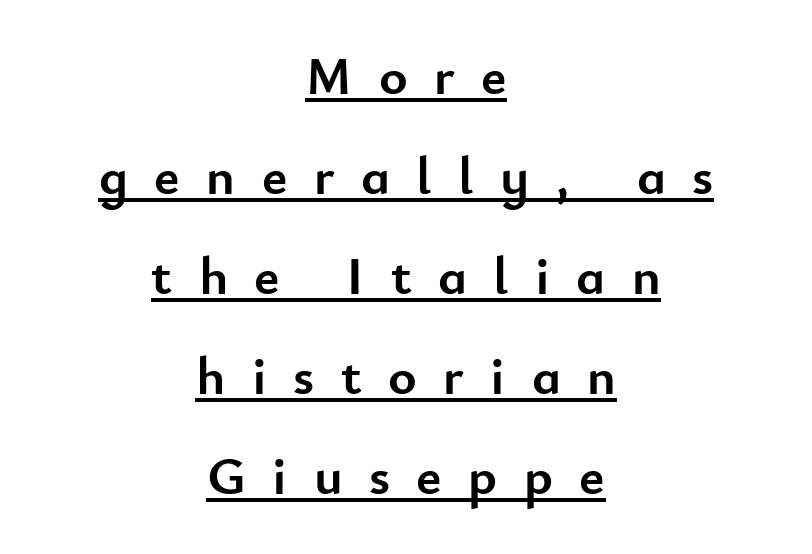
The image shows 54 px semibold sans-serif type, upright; set centered, line spacing 1.85x, unusually wide letter spacing (+0.49 em), underlined; low stroke contrast and a small x-height.
